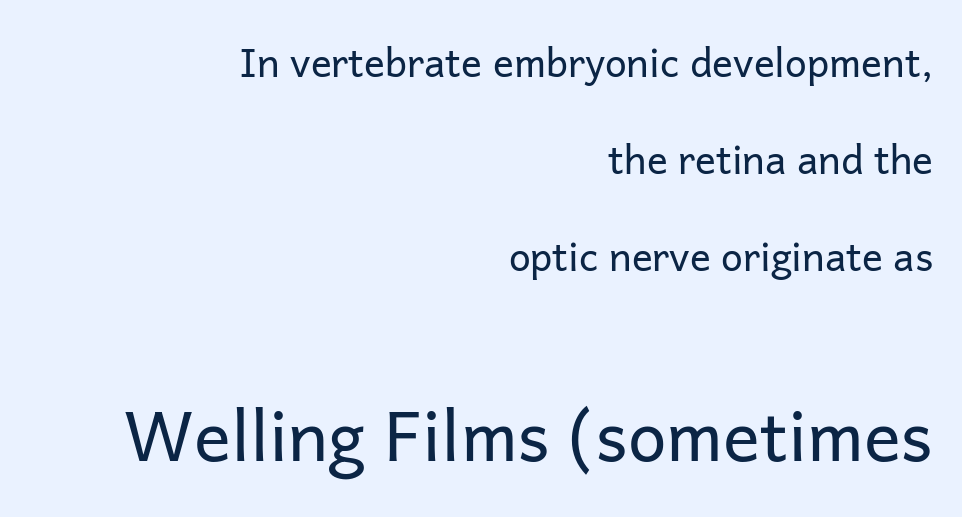
{"serif": "no", "italic": "no", "bold": "no", "weight": "regular", "width": "normal", "stroke_contrast": "low", "x_height": "medium", "monospaced": "no", "underline": "no", "align": "right", "line_spacing": "loose", "line_spacing_ratio": 2.49, "letter_spacing": "normal", "letter_spacing_em": 0.0, "larger_block": "second", "size_ratio": 1.77, "glyph_px": 69}
